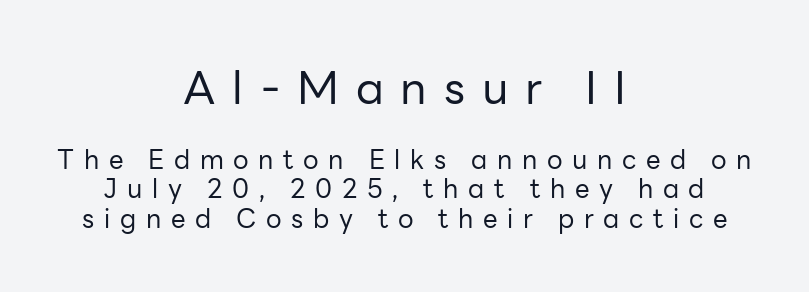
The image shows 45 px regular-weight sans-serif type, upright; set centered, tight line spacing (1.13x), unusually wide letter spacing (+0.37 em), not underlined; the first (top) block is 1.73x larger; low stroke contrast and a medium x-height.
